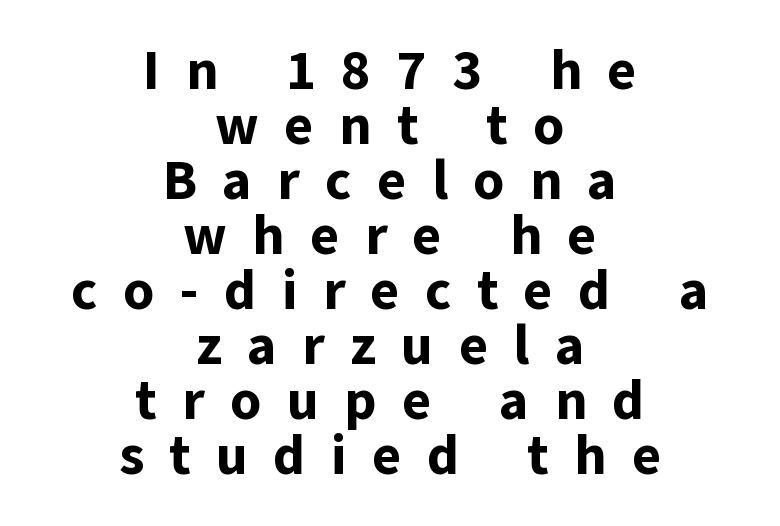
Q: Is the text bold? A: Yes.
Q: Is the text italic (slanted)? A: No, it is upright.
Q: Is the typeface a serif or a sans-serif typeface? A: Sans-serif.
Q: Is the text underlined? A: No.
Q: How is the paragraph aligned? A: Centered.
Q: Is the spacing between letters normal or unusually wide? A: Unusually wide.
Q: Is the spacing between lines tight, normal or loose? A: Tight.
Q: Width (condensed, normal, or wide)? A: Normal.
Q: Stroke contrast? A: Low.
Q: x-height? A: Medium.
Q: Monospaced? A: No.
